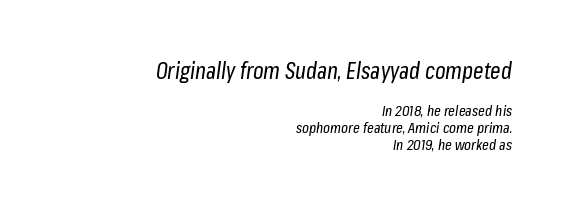
The image shows 23 px text type, italic (leaning right); set right-aligned, tight line spacing (1.15x), normal letter spacing, not underlined; the first (top) block is 1.53x larger.
